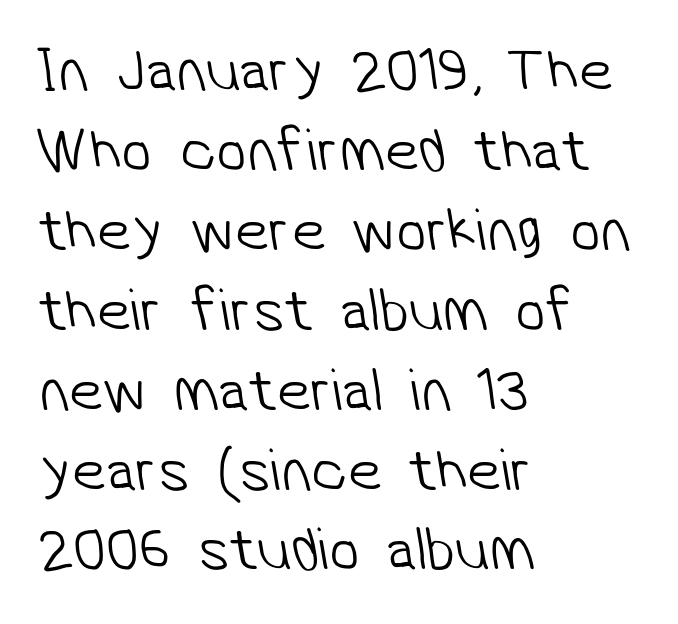
{"serif": "no", "bold": "no", "weight": "light", "width": "normal", "stroke_contrast": "low", "x_height": "medium", "monospaced": "no", "underline": "no", "align": "left", "line_spacing": "normal", "line_spacing_ratio": 1.31, "letter_spacing": "normal", "letter_spacing_em": 0.0, "glyph_px": 61}
